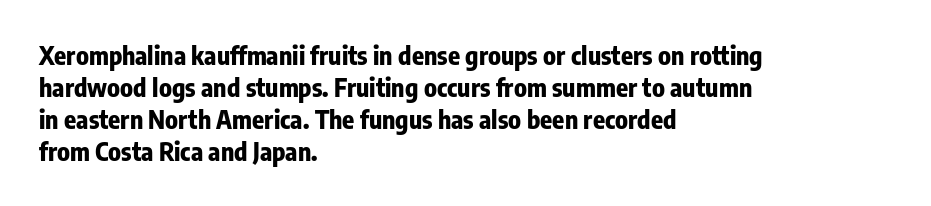
Q: Is the text bold? A: Yes.
Q: Is the text italic (slanted)? A: No, it is upright.
Q: Is the text underlined? A: No.
Q: How is the paragraph aligned? A: Left-aligned.
Q: Is the spacing between letters normal or unusually wide? A: Normal.
Q: Is the spacing between lines tight, normal or loose? A: Normal.
